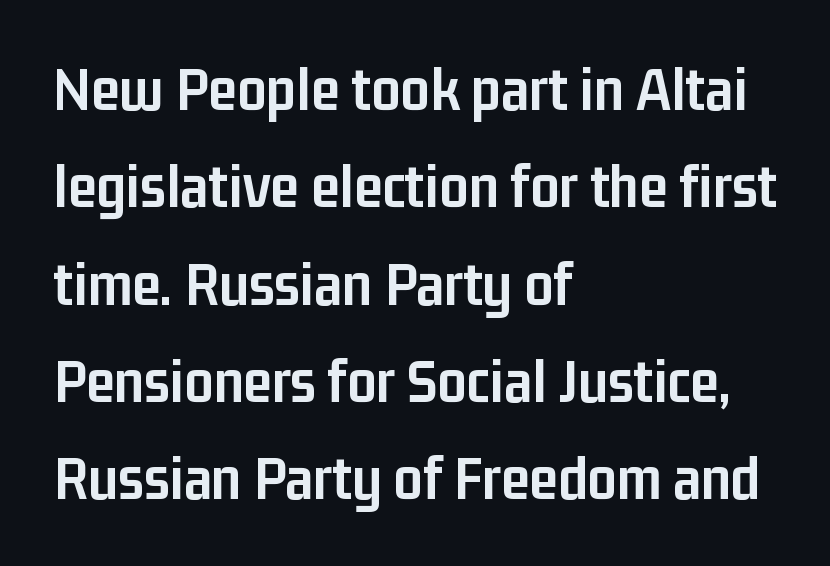
{"serif": "no", "italic": "no", "bold": "yes", "weight": "semibold", "width": "condensed", "stroke_contrast": "low", "x_height": "medium", "monospaced": "no", "underline": "no", "align": "left", "line_spacing": "normal", "line_spacing_ratio": 1.52, "letter_spacing": "normal", "letter_spacing_em": 0.0, "glyph_px": 64}
